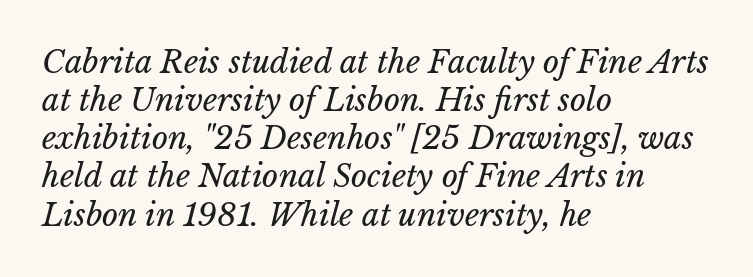
Each line starts at the same left margin while the right side varies. Compared with typical body copy, the letter spacing here is the same. No extra ink here — the face is not bold. Is this a fixed-width face? No — the glyphs have proportional, varying widths. Just letters on the line, the space beneath them empty.
